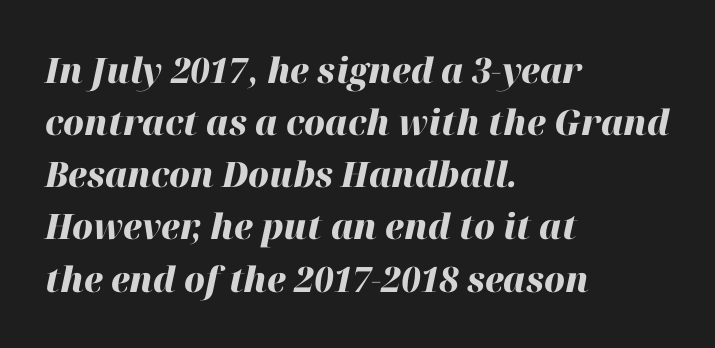
A typesetter would call this proportional, since set widths differ per character. These lines keep a tight, regular rhythm from letter to letter. The letters are slanted; this is an italic face. This rendering uses left alignment, leaving the right contour irregular. Decoration check: the copy has no underline.
